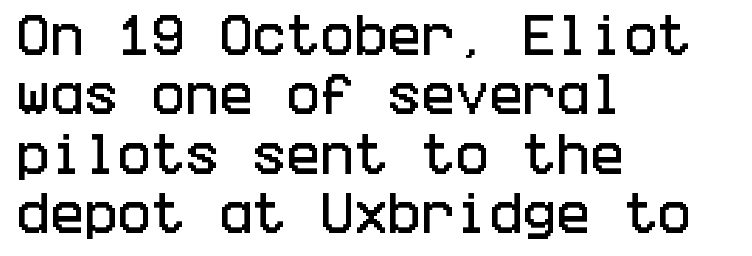
The image shows 45 px condensed sans-serif type, upright; set left-aligned, normal line spacing (1.32x), normal letter spacing, not underlined; low stroke contrast and a large x-height.
